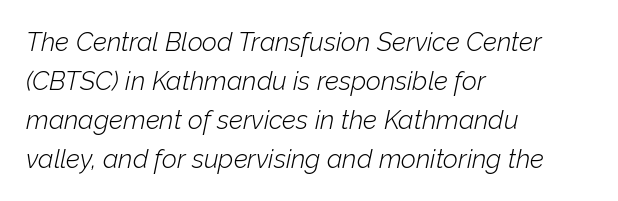
The image shows 26 px text type, italic (leaning right); set left-aligned, normal line spacing (1.5x), normal letter spacing, not underlined.
